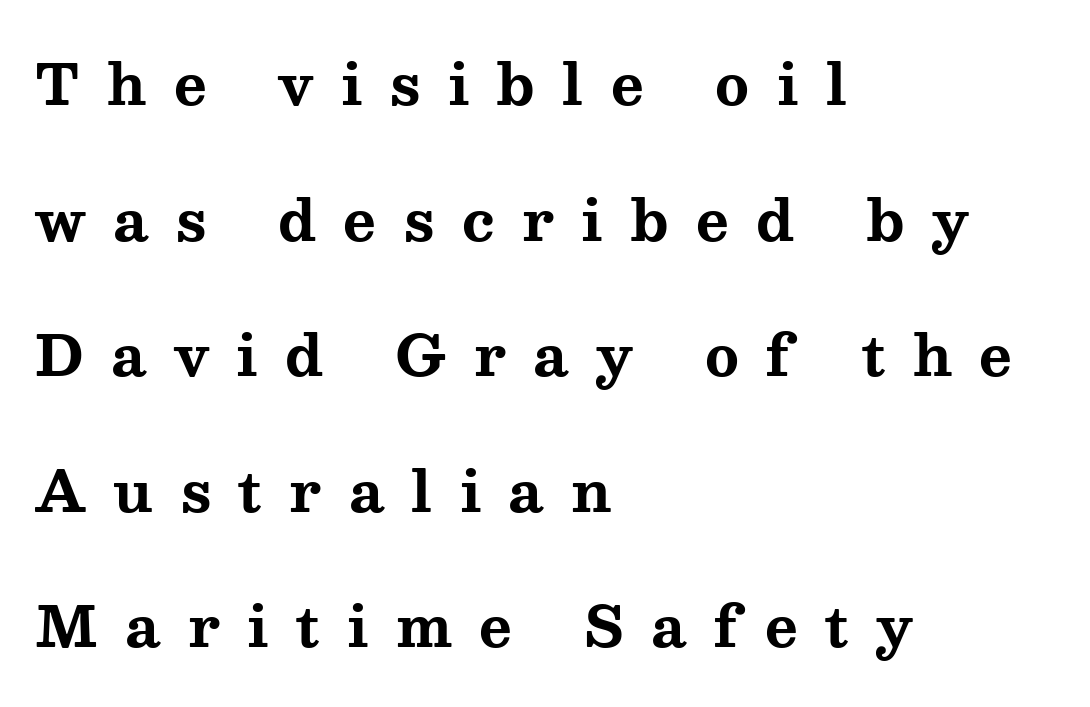
The image shows 56 px bold, wide serif type, upright; set left-aligned, loose line spacing (2.42x), unusually wide letter spacing (+0.49 em), not underlined; medium stroke contrast and a medium x-height.
